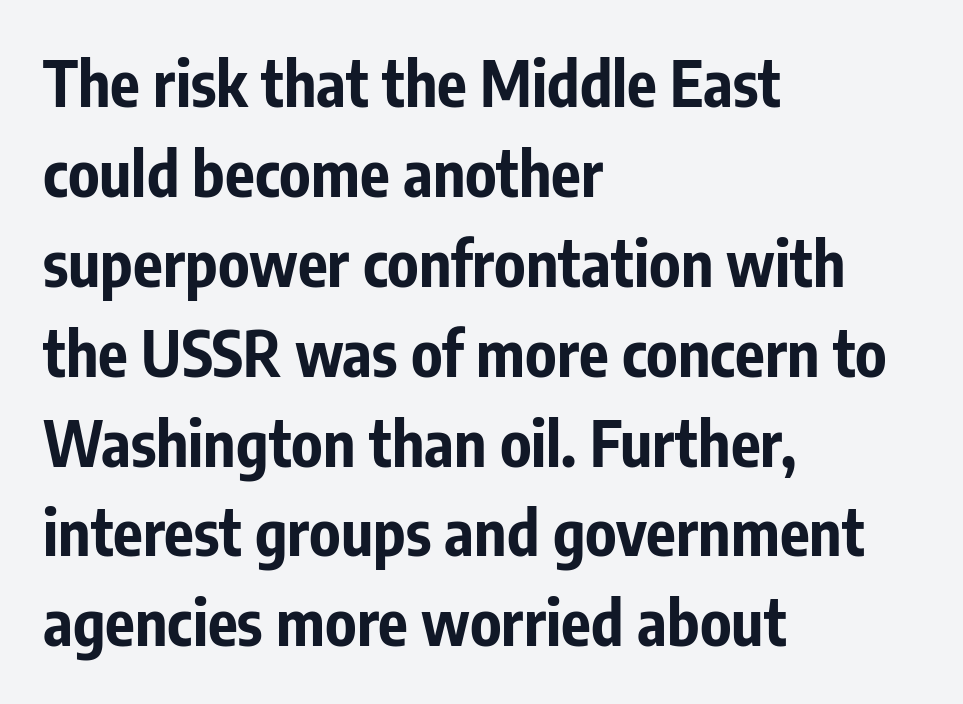
Compared with typical paragraphs, the rows here are spaced about the same. These lines are rendered in a variable-pitch font. This rendering leaves character spacing at its baseline value. The letters are bold, with thick, heavy strokes. What kind of face is this? One without serifs — a sans. Any mark beneath the type? The region is blank.
